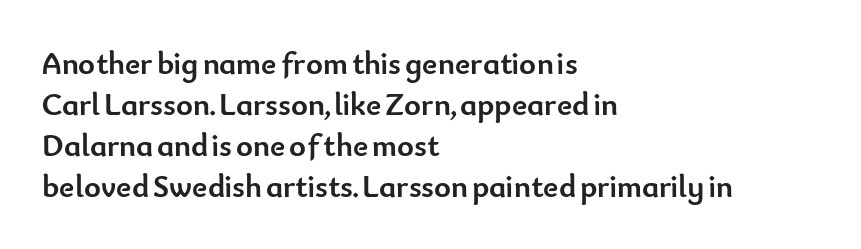
{"serif": "no", "italic": "no", "bold": "yes", "weight": "semibold", "width": "normal", "stroke_contrast": "low", "x_height": "small", "monospaced": "no", "underline": "no", "align": "left", "line_spacing": "normal", "line_spacing_ratio": 1.28, "letter_spacing": "normal", "letter_spacing_em": 0.0, "glyph_px": 32}
